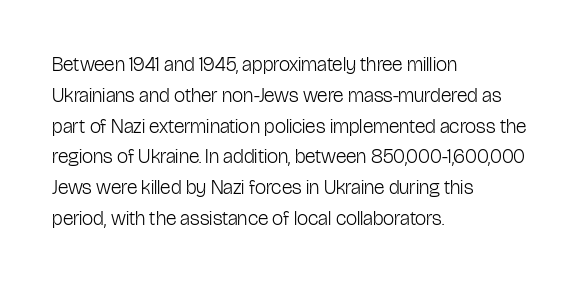
{"italic": "no", "bold": "no", "underline": "no", "align": "left", "line_spacing": "normal", "line_spacing_ratio": 1.54, "letter_spacing": "normal", "letter_spacing_em": 0.0, "glyph_px": 20}
